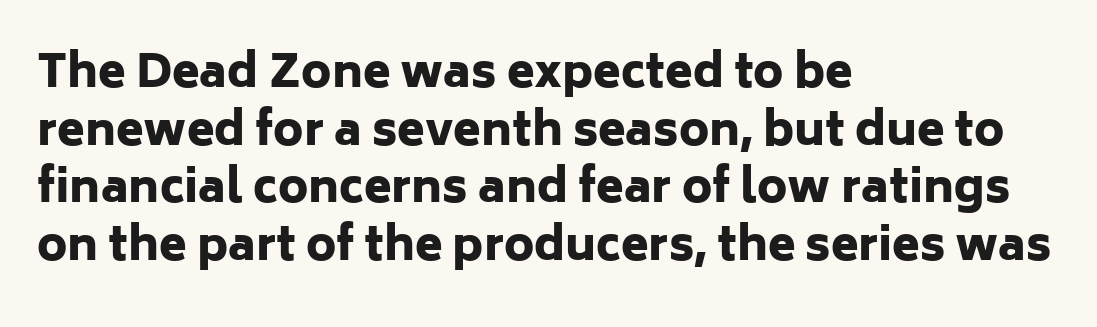
The image shows 45 px heavy sans-serif type, upright; set left-aligned, normal line spacing (1.28x), normal letter spacing, not underlined; low stroke contrast and a medium x-height.
